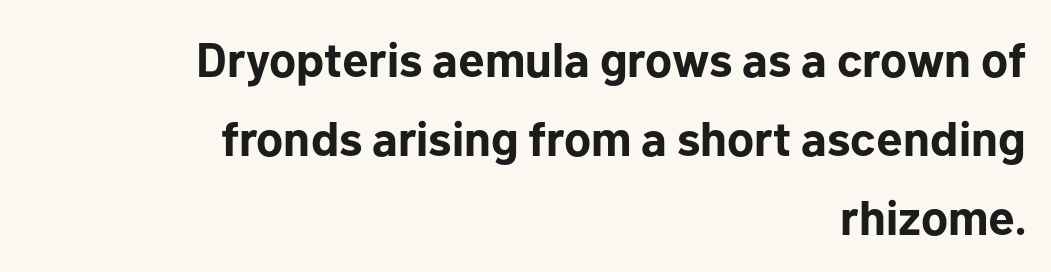
The image shows 48 px bold sans-serif type, upright; set right-aligned, normal line spacing (1.65x), normal letter spacing, not underlined; low stroke contrast and a medium x-height.
